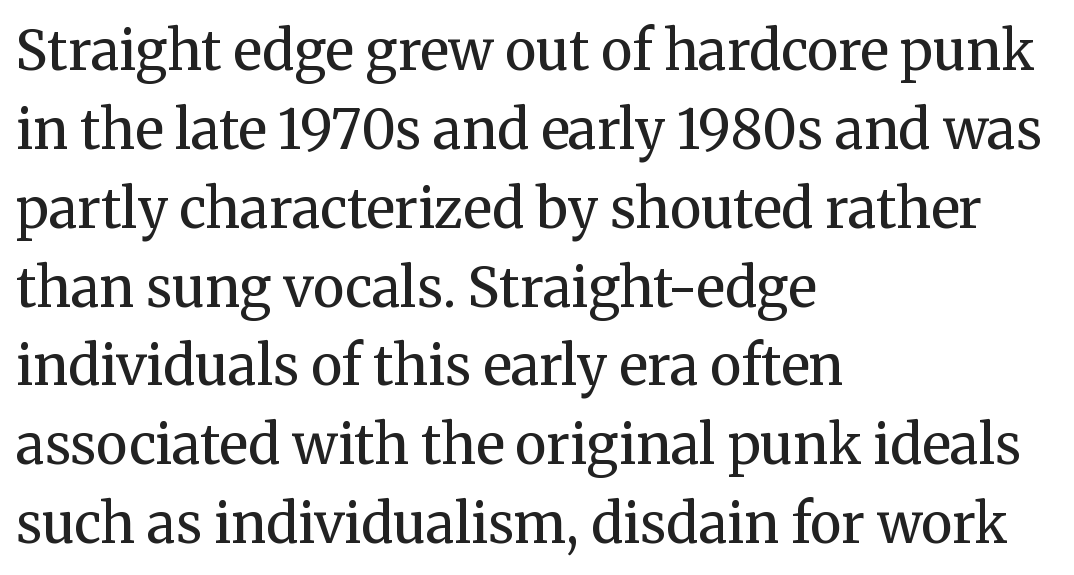
{"serif": "yes", "italic": "no", "bold": "no", "weight": "regular", "width": "normal", "stroke_contrast": "medium", "x_height": "medium", "monospaced": "no", "underline": "no", "align": "left", "line_spacing": "normal", "line_spacing_ratio": 1.46, "letter_spacing": "normal", "letter_spacing_em": 0.0, "glyph_px": 54}
